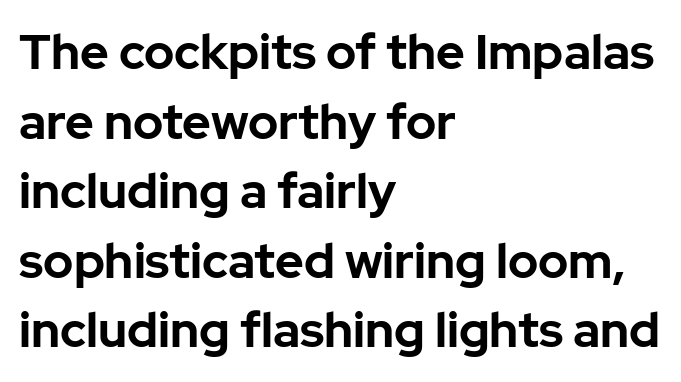
How would I describe the line gaps? Plain and ordinary. This sample uses an upright cut, with every glyph sitting square on the baseline. These lines are rendered in a variable-pitch font. One-word summary of the alignment: left.
